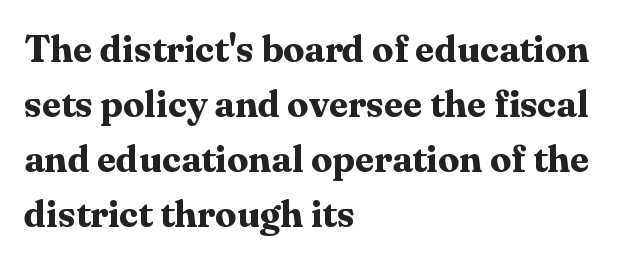
The face used here is proportionally spaced, like ordinary book or web type. Notice how descenders clear the ascenders below comfortably — that's standard leading. The strokes are fattened all the way to bold. Nobody touched the tracking dial on this one.
